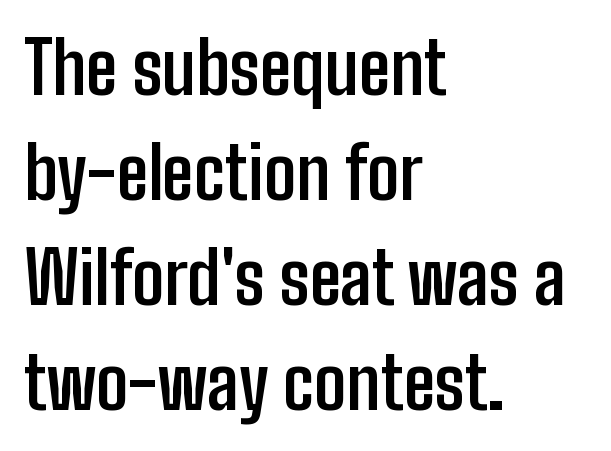
{"serif": "no", "italic": "no", "bold": "yes", "weight": "semibold", "width": "condensed", "stroke_contrast": "low", "x_height": "medium", "monospaced": "no", "underline": "no", "align": "left", "line_spacing": "normal", "line_spacing_ratio": 1.46, "letter_spacing": "normal", "letter_spacing_em": 0.0, "glyph_px": 72}
